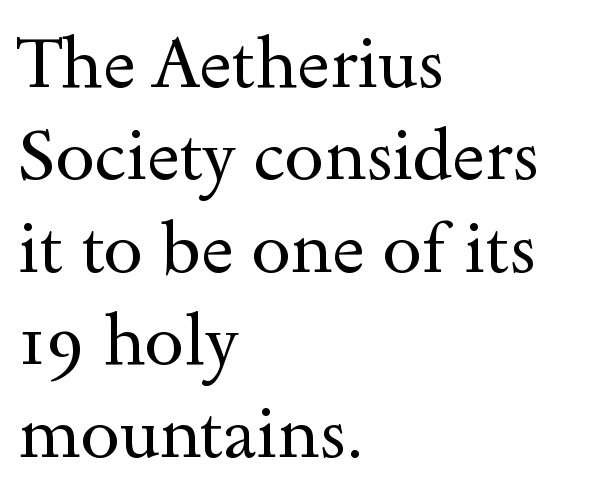
Q: Is the text bold? A: No.
Q: Is the text italic (slanted)? A: No, it is upright.
Q: Is the typeface a serif or a sans-serif typeface? A: Serif.
Q: Is the text underlined? A: No.
Q: How is the paragraph aligned? A: Left-aligned.
Q: Is the spacing between letters normal or unusually wide? A: Normal.
Q: Is the spacing between lines tight, normal or loose? A: Normal.
Q: Width (condensed, normal, or wide)? A: Wide.
Q: x-height? A: Small.
Q: Monospaced? A: No.
